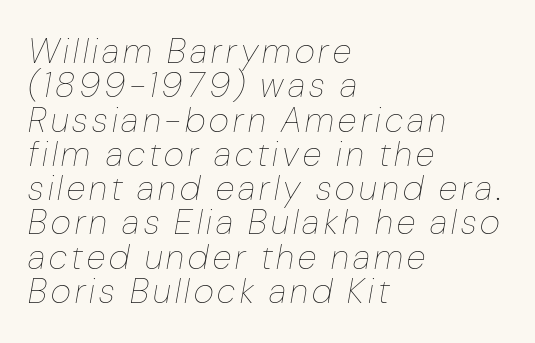
{"italic": "yes", "lean": "right", "slant_degrees": 10, "bold": "no", "weight": "thin", "width": "condensed", "stroke_contrast": "low", "x_height": "medium", "monospaced": "no", "underline": "no", "align": "left", "line_spacing": "tight", "line_spacing_ratio": 0.98, "glyph_px": 35}
